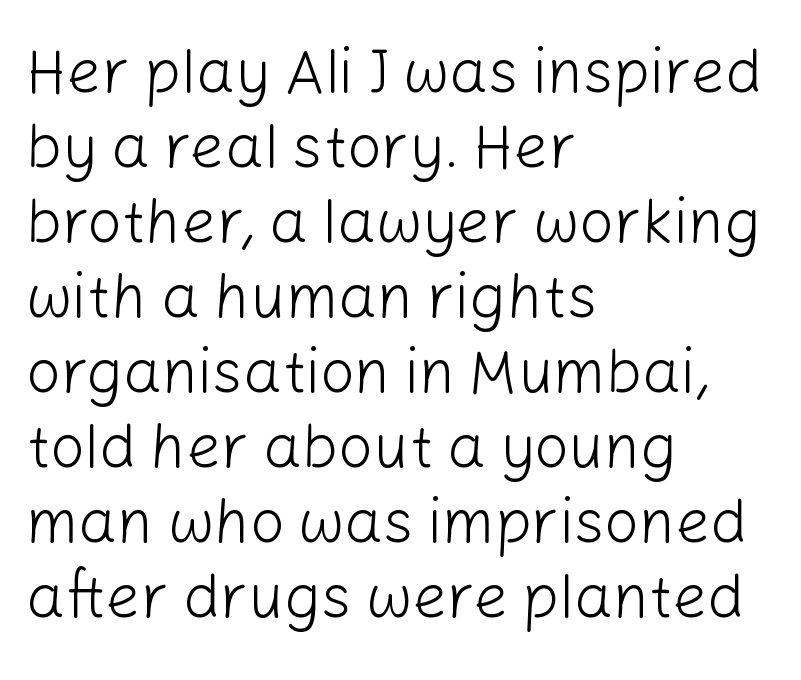
The image shows 61 px light sans-serif type, upright; set left-aligned, line spacing 1.23x, normal letter spacing, not underlined; low stroke contrast and a medium x-height.
